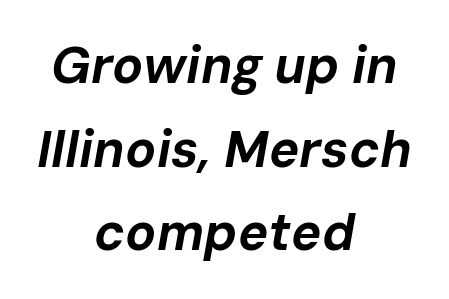
The image shows 51 px bold type, italic (leaning right); set centered, normal line spacing (1.64x), normal letter spacing, not underlined; low stroke contrast and a medium x-height.
